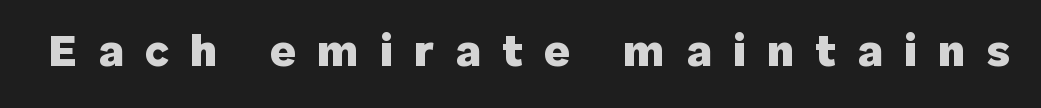
{"serif": "no", "italic": "no", "bold": "yes", "weight": "heavy", "width": "normal", "stroke_contrast": "low", "x_height": "medium", "monospaced": "no", "underline": "no", "letter_spacing": "wide", "letter_spacing_em": 0.46, "glyph_px": 45}
